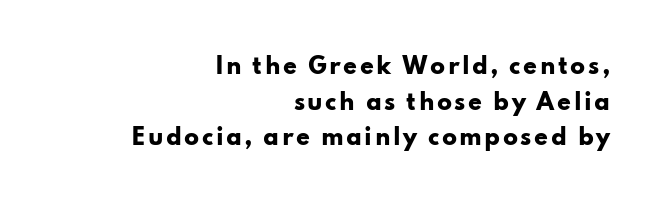
A bare baseline throughout the passage. These lines are set flush right with a ragged left edge. Notice how the stems are strictly vertical — no italics here. Chunky letters — that's bold for sure. One glance says typical: line gaps are just what's usual.
